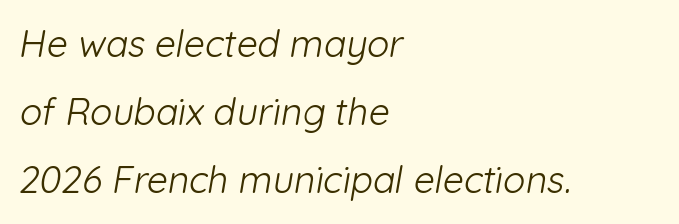
{"serif": "no", "bold": "no", "weight": "light", "width": "normal", "stroke_contrast": "low", "x_height": "medium", "monospaced": "no", "underline": "no", "align": "left", "line_spacing_ratio": 1.84, "letter_spacing": "normal", "letter_spacing_em": 0.0, "glyph_px": 37}
